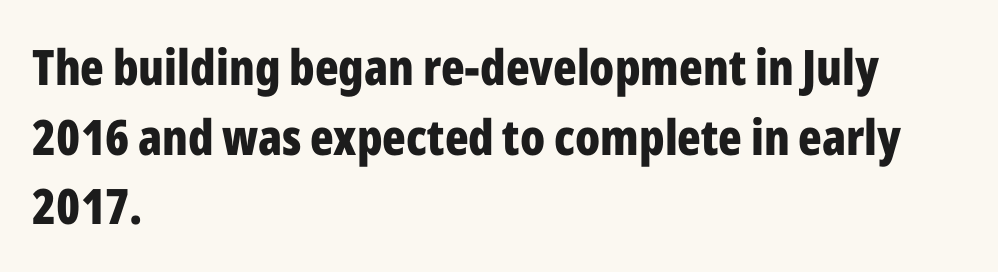
In terms of weight, the rendering is a true, heavy bold. Unlike italic type, these characters show no tilt at all. Typeset ragged right — the left edge is the straight one. The strip under each line holds only bare page. The glyphs in this specimen are sans serif.
